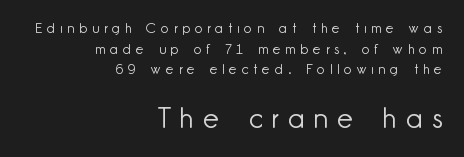
Q: Is the text bold? A: No.
Q: Is the text italic (slanted)? A: No, it is upright.
Q: Is the typeface a serif or a sans-serif typeface? A: Sans-serif.
Q: Is the text underlined? A: No.
Q: How is the paragraph aligned? A: Right-aligned.
Q: Is the spacing between letters normal or unusually wide? A: Unusually wide.
Q: Is the spacing between lines tight, normal or loose? A: Normal.
Q: Which block of text is set in a larger size, the first (top) or the second (bottom)? A: The second (bottom) one.
Q: Width (condensed, normal, or wide)? A: Normal.
Q: Stroke contrast? A: Low.
Q: x-height? A: Small.
Q: Monospaced? A: No.
